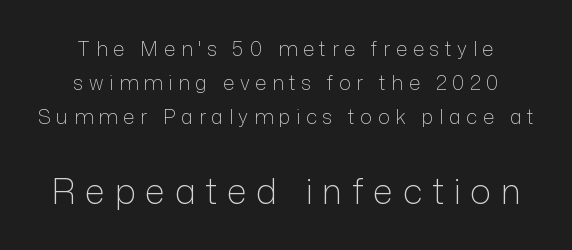
The image shows 35 px light sans-serif type, upright; set centered, line spacing 1.71x, unusually wide letter spacing (+0.28 em), not underlined; the second (bottom) block is 1.75x larger; low stroke contrast and a medium x-height.
